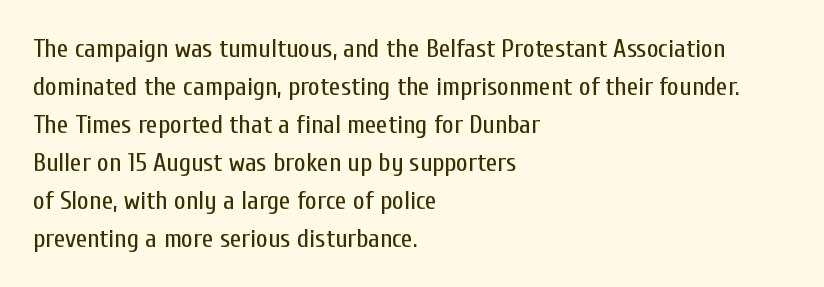
Visually the block forms a straight wall on the left and a jagged coastline on the right. Caption: standard tracking, unaltered. The type sits square on the baseline with zero lean. Weight: not bold — regular or lighter.
